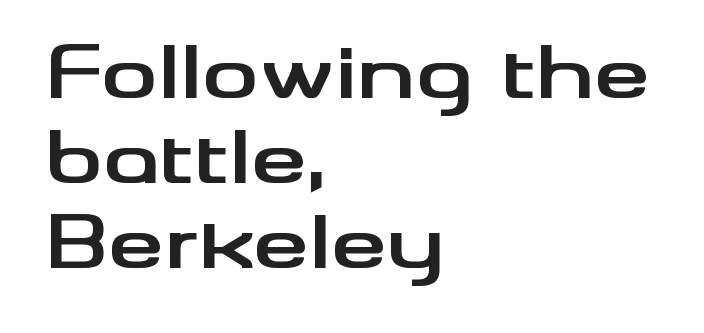
Q: Is the text bold? A: Yes.
Q: Is the text italic (slanted)? A: No, it is upright.
Q: Is the typeface a serif or a sans-serif typeface? A: Sans-serif.
Q: Is the text underlined? A: No.
Q: How is the paragraph aligned? A: Left-aligned.
Q: Is the spacing between letters normal or unusually wide? A: Normal.
Q: Width (condensed, normal, or wide)? A: Wide.
Q: Stroke contrast? A: Medium.
Q: x-height? A: Small.
Q: Monospaced? A: No.
